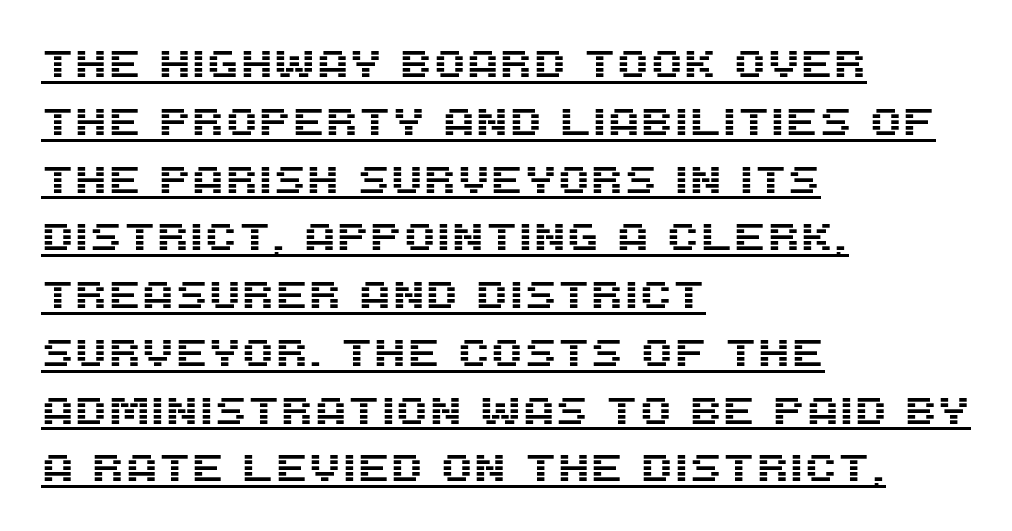
Leftover space on each line is placed entirely after the last word. Does the leading feel generous? No, just average. This sample uses an upright cut, with every glyph sitting square on the baseline. Has an underline been added? It has. The face used here is rendered with its standard letterfit. The face used here is proportionally spaced, like ordinary book or web type.
